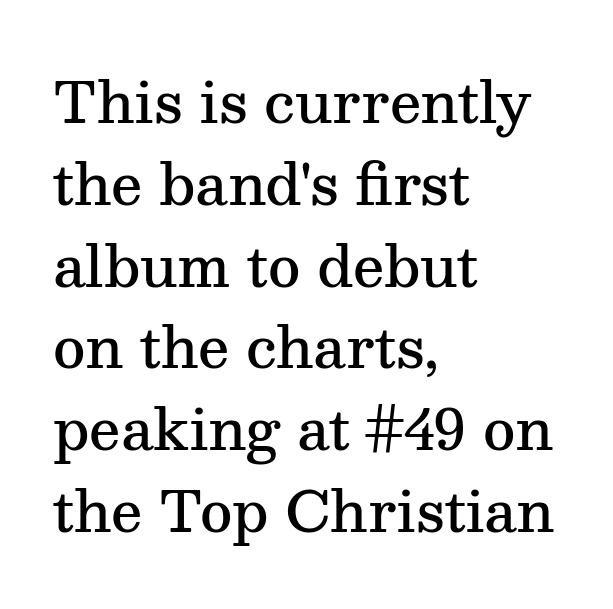
The typesetter chose a ragged-right arrangement here. Underline: absent. Each letter keeps its own natural width here, so spacing adapts to shape. What kind of face is this? One with serifs.
